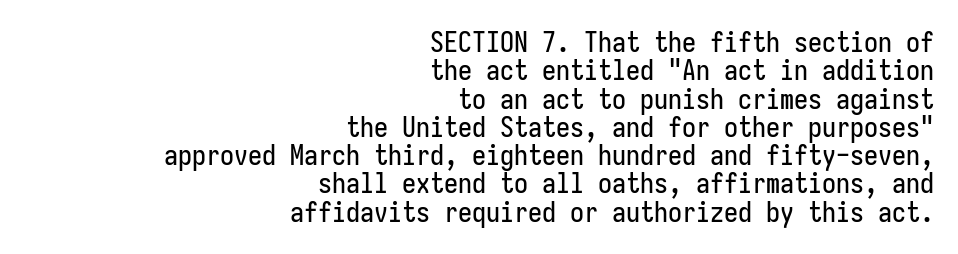
Q: Is the text italic (slanted)? A: No, it is upright.
Q: Is the typeface a serif or a sans-serif typeface? A: Sans-serif.
Q: Is the text underlined? A: No.
Q: How is the paragraph aligned? A: Right-aligned.
Q: Is the spacing between letters normal or unusually wide? A: Normal.
Q: Is the spacing between lines tight, normal or loose? A: Tight.
Q: Width (condensed, normal, or wide)? A: Condensed.
Q: Stroke contrast? A: Low.
Q: x-height? A: Medium.
Q: Monospaced? A: Yes.
